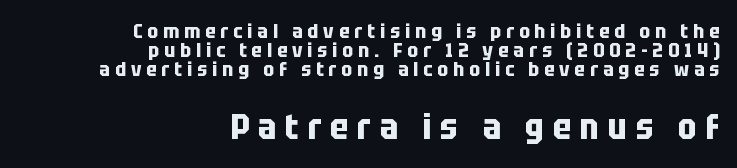
The image shows 35 px bold, condensed sans-serif type, upright; set right-aligned, tight line spacing (0.96x), unusually wide letter spacing (+0.25 em), not underlined; the second (bottom) block is 1.75x larger; low stroke contrast and a large x-height.
